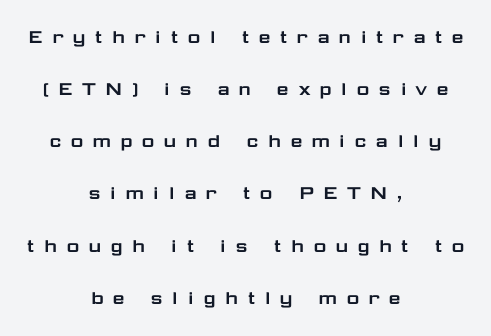
Q: Is the text italic (slanted)? A: No, it is upright.
Q: Is the text underlined? A: No.
Q: How is the paragraph aligned? A: Centered.
Q: Is the spacing between letters normal or unusually wide? A: Unusually wide.
Q: Is the spacing between lines tight, normal or loose? A: Loose.
